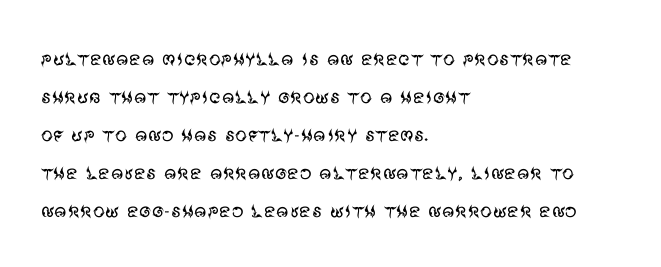
The image shows 24 px text type, upright; set left-aligned, normal line spacing (1.58x), normal letter spacing, not underlined.
